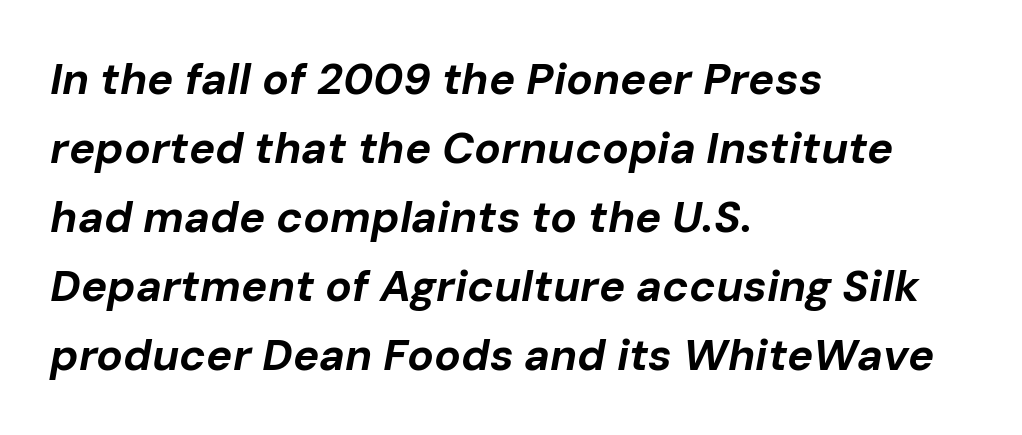
The passage shown leans; its letterforms are oblique. Quick note: underline off. Notice how thick the strokes are: this is what a full bold looks like. Every row of glyphs begins at an identical x-position on the left.
